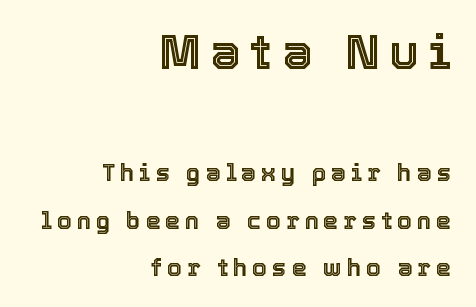
Q: Is the text italic (slanted)? A: No, it is upright.
Q: Is the text underlined? A: No.
Q: How is the paragraph aligned? A: Right-aligned.
Q: Is the spacing between letters normal or unusually wide? A: Unusually wide.
Q: Is the spacing between lines tight, normal or loose? A: Loose.
Q: Which block of text is set in a larger size, the first (top) or the second (bottom)? A: The first (top) one.
Q: Width (condensed, normal, or wide)? A: Normal.
Q: x-height? A: Medium.
Q: Monospaced? A: No.
